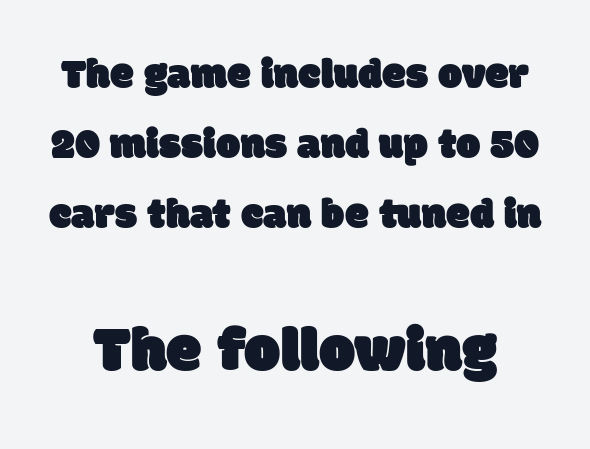
{"serif": "no", "width": "normal", "stroke_contrast": "low", "x_height": "large", "monospaced": "no", "underline": "no", "line_spacing": "normal", "line_spacing_ratio": 1.63, "letter_spacing": "normal", "letter_spacing_em": 0.0, "larger_block": "second", "size_ratio": 1.49, "glyph_px": 64}
